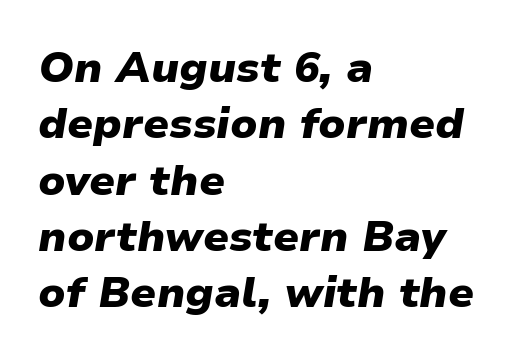
The image shows 43 px heavy type, italic (leaning right); set left-aligned, normal line spacing (1.31x), normal letter spacing, not underlined; low stroke contrast and a medium x-height.
